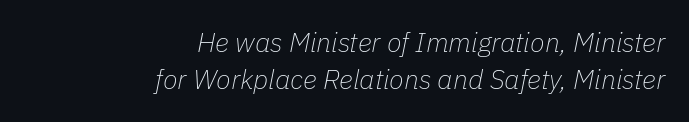
Q: Is the text bold? A: No.
Q: Is the text italic (slanted)? A: Yes, it leans right by about 11 degrees.
Q: Is the text underlined? A: No.
Q: How is the paragraph aligned? A: Right-aligned.
Q: Is the spacing between letters normal or unusually wide? A: Normal.
Q: Is the spacing between lines tight, normal or loose? A: Normal.
